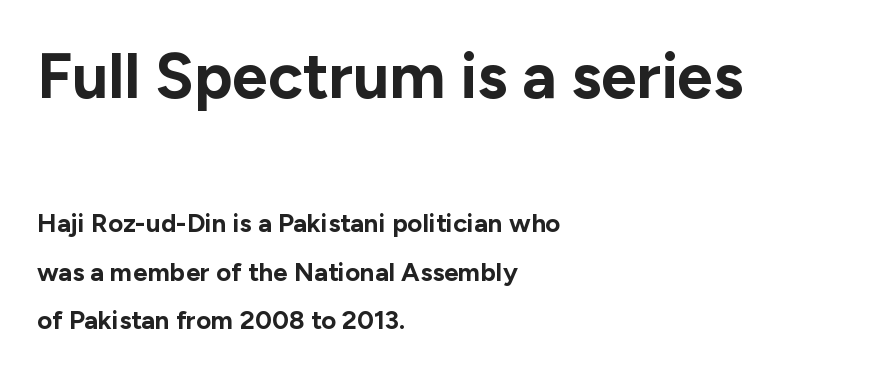
The image shows 64 px bold sans-serif type, upright; set left-aligned, line spacing 1.86x, normal letter spacing, not underlined; the first (top) block is 2.46x larger; low stroke contrast and a medium x-height.
